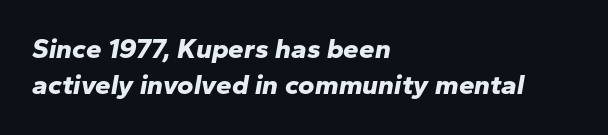
{"italic": "yes", "lean": "right", "slant_degrees": 10, "bold": "yes", "weight": "bold", "width": "normal", "stroke_contrast": "low", "x_height": "medium", "monospaced": "no", "underline": "no", "align": "left", "line_spacing": "normal", "line_spacing_ratio": 1.29, "letter_spacing": "normal", "letter_spacing_em": 0.0, "glyph_px": 28}
